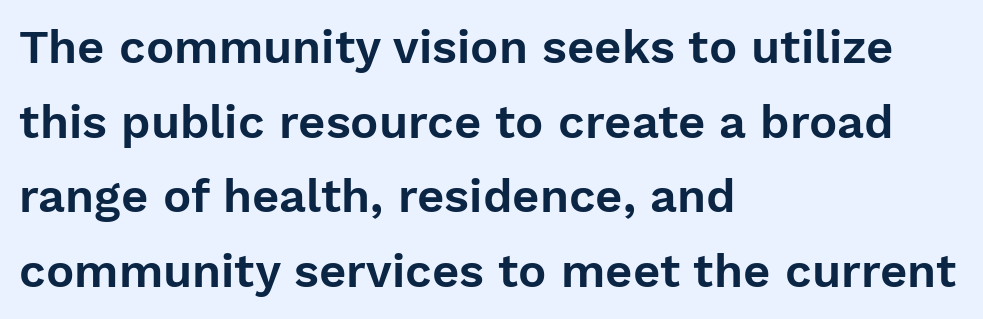
Inter-character spacing is left at the font's built-in metrics. Each line starts at the same left margin while the right side varies. The axis of the letterforms is exactly vertical. Regarding leading, the lines here are spaced in the standard way. Character widths vary here, with narrow letters taking less room than wide ones.
